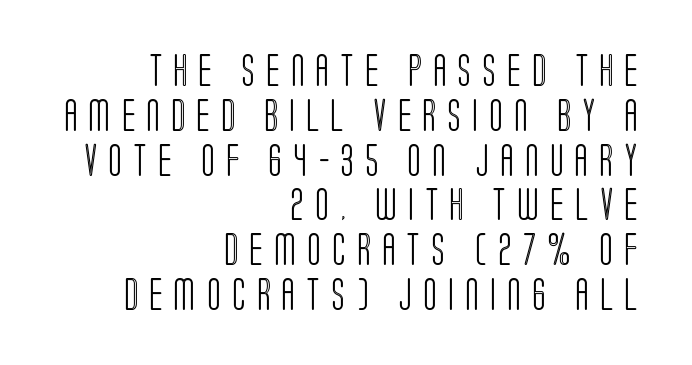
Reading down the column, the eye jumps a familiar distance to each next line. The space directly below the letters is spotless. Right-aligned paragraph, ragged on the left. Do the characters align in a grid? No, the font is proportional. Display-style spreading of the glyphs; the letterfit is very open.
